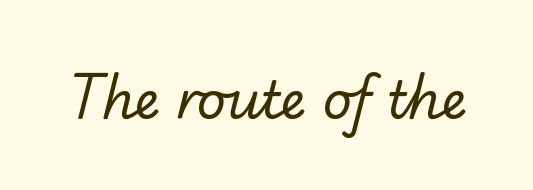
The image shows 51 px regular-weight sans-serif type; set normal letter spacing, not underlined; low stroke contrast and a small x-height.
